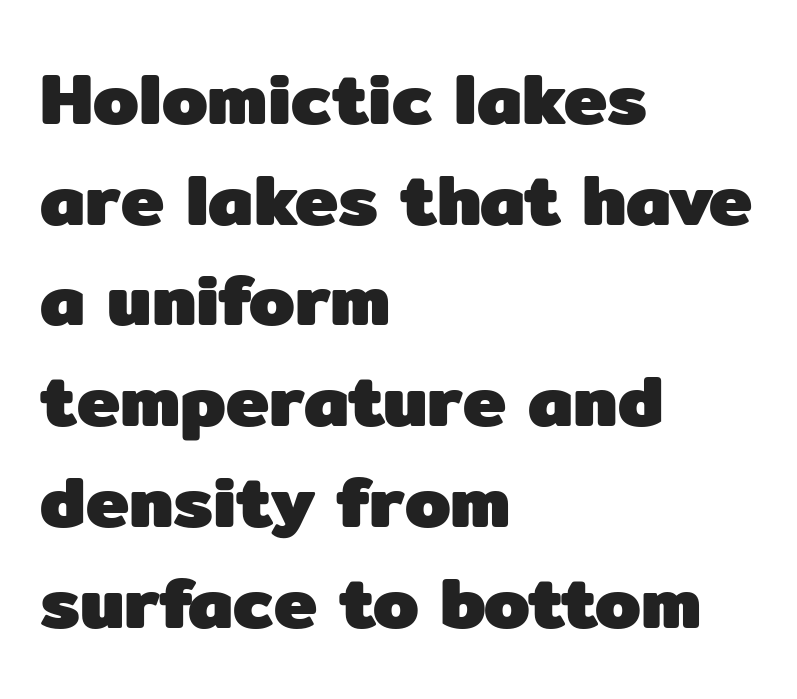
Q: Is the text bold? A: Yes.
Q: Is the text italic (slanted)? A: No, it is upright.
Q: Is the typeface a serif or a sans-serif typeface? A: Sans-serif.
Q: Is the text underlined? A: No.
Q: How is the paragraph aligned? A: Left-aligned.
Q: Is the spacing between letters normal or unusually wide? A: Normal.
Q: Is the spacing between lines tight, normal or loose? A: Normal.
Q: Width (condensed, normal, or wide)? A: Normal.
Q: Stroke contrast? A: Low.
Q: x-height? A: Medium.
Q: Monospaced? A: No.
